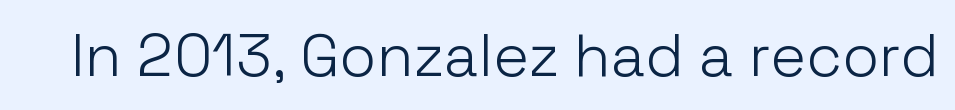
{"serif": "no", "italic": "no", "bold": "no", "weight": "light", "width": "normal", "stroke_contrast": "low", "x_height": "medium", "monospaced": "no", "underline": "no", "letter_spacing": "normal", "letter_spacing_em": 0.0, "glyph_px": 60}
